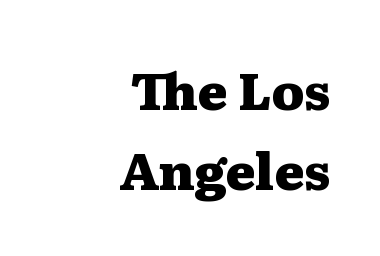
Q: Is the text bold? A: Yes.
Q: Is the text italic (slanted)? A: No, it is upright.
Q: Is the typeface a serif or a sans-serif typeface? A: Serif.
Q: Is the text underlined? A: No.
Q: How is the paragraph aligned? A: Right-aligned.
Q: Is the spacing between letters normal or unusually wide? A: Normal.
Q: Is the spacing between lines tight, normal or loose? A: Normal.
Q: Width (condensed, normal, or wide)? A: Wide.
Q: Stroke contrast? A: Medium.
Q: x-height? A: Medium.
Q: Monospaced? A: No.
